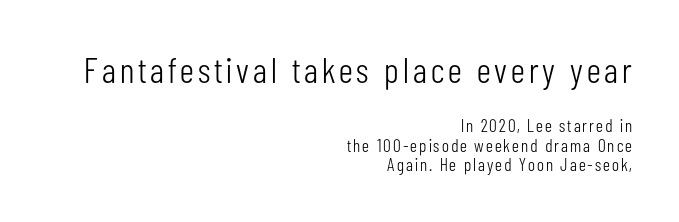
Q: Is the text bold? A: No.
Q: Is the text italic (slanted)? A: No, it is upright.
Q: Is the typeface a serif or a sans-serif typeface? A: Sans-serif.
Q: Is the text underlined? A: No.
Q: How is the paragraph aligned? A: Right-aligned.
Q: Is the spacing between lines tight, normal or loose? A: Tight.
Q: Which block of text is set in a larger size, the first (top) or the second (bottom)? A: The first (top) one.
Q: Width (condensed, normal, or wide)? A: Condensed.
Q: Stroke contrast? A: Low.
Q: x-height? A: Medium.
Q: Monospaced? A: No.
